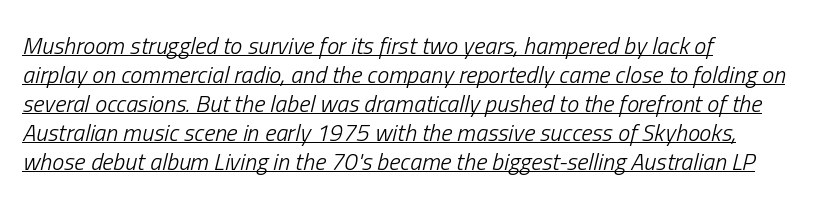
This sample uses plain, unmodified letter spacing. Posture: slanted. This sample is left-justified, so line endings fall wherever the words run out. The specimen includes a rule beneath the text block's lines.
